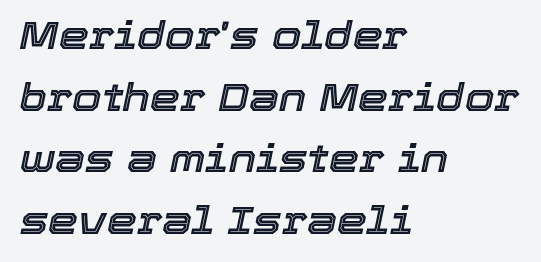
{"italic": "yes", "lean": "right", "slant_degrees": 12, "width": "normal", "x_height": "medium", "monospaced": "no", "underline": "no", "align": "left", "line_spacing": "normal", "line_spacing_ratio": 1.62, "letter_spacing": "normal", "letter_spacing_em": 0.0, "glyph_px": 38}
